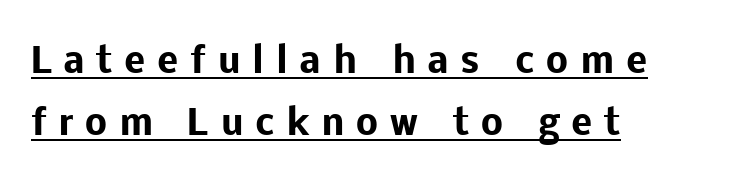
Think of a printed novel: that variable character pitch is what you see here. Students, observe the line beneath the letters — that is underlining. Check where the strokes stop: nothing finishes them off — pure sans. Italic: no, the glyphs are upright roman.
